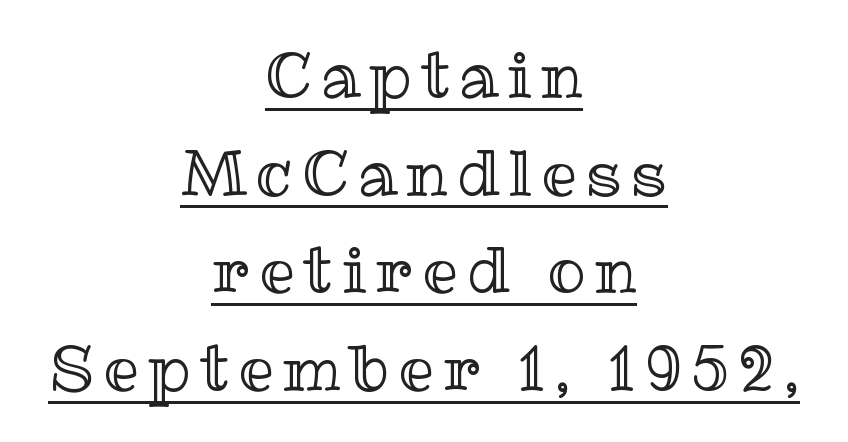
Q: Is the text italic (slanted)? A: No, it is upright.
Q: Is the text underlined? A: Yes.
Q: How is the paragraph aligned? A: Centered.
Q: Is the spacing between lines tight, normal or loose? A: Normal.
Q: Width (condensed, normal, or wide)? A: Normal.
Q: x-height? A: Medium.
Q: Monospaced? A: No.
